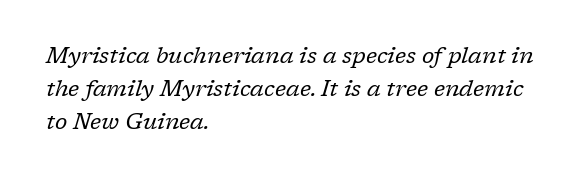
{"italic": "yes", "lean": "right", "slant_degrees": 17, "bold": "no", "underline": "no", "align": "left", "line_spacing": "normal", "line_spacing_ratio": 1.5, "letter_spacing": "normal", "letter_spacing_em": 0.0, "glyph_px": 22}
